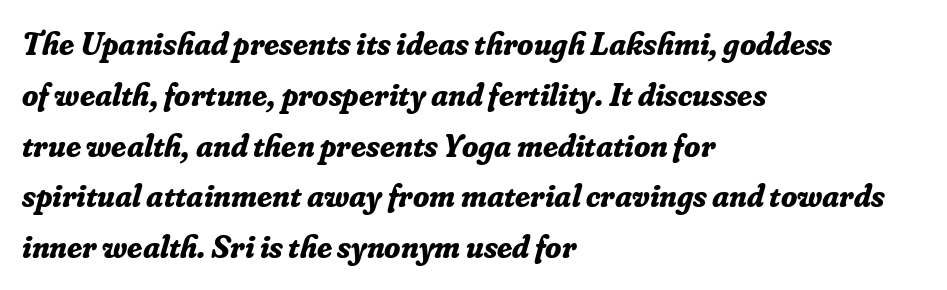
The image shows 33 px bold serif type, italic (leaning right); set left-aligned, normal line spacing (1.54x), normal letter spacing, not underlined; low stroke contrast and a small x-height.
